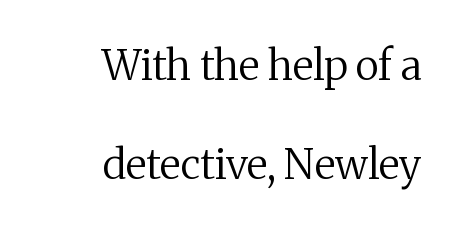
{"serif": "yes", "italic": "no", "bold": "no", "weight": "regular", "width": "normal", "stroke_contrast": "medium", "x_height": "medium", "monospaced": "no", "underline": "no", "align": "right", "line_spacing": "loose", "line_spacing_ratio": 2.42, "letter_spacing": "normal", "letter_spacing_em": 0.0, "glyph_px": 41}
